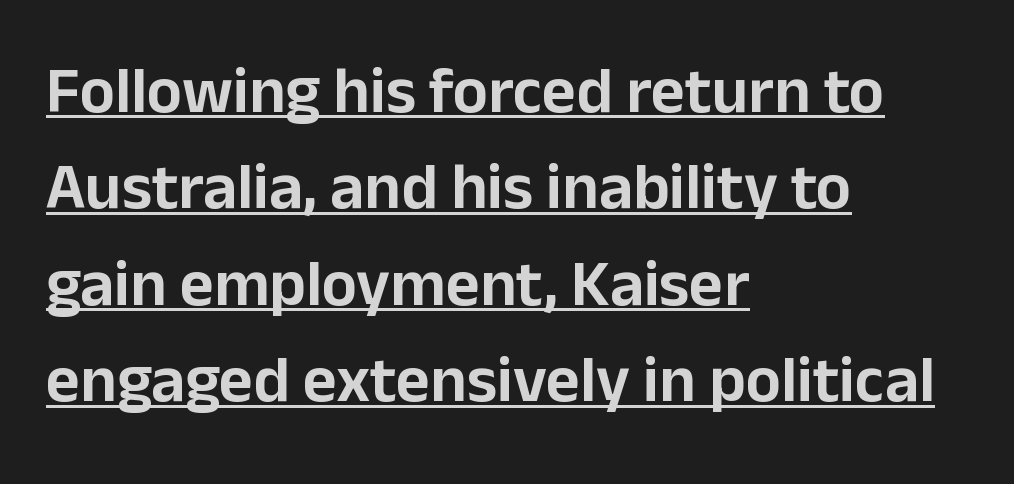
The leading is moderate, giving the passage an even texture. The gaps between neighbouring characters are ordinary and unremarkable. A typesetter would label this face a sans. Beneath each row of characters lies a ruled line. Proportional: the letters do not fall into vertical columns.
